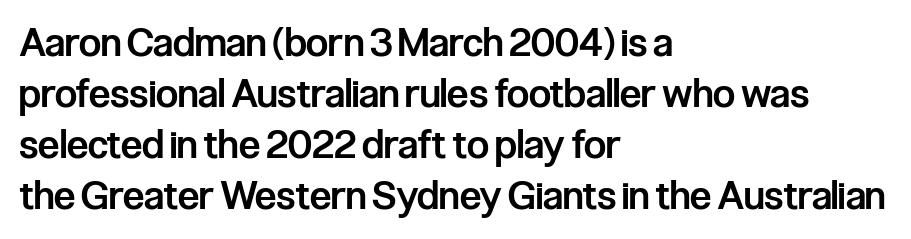
The image shows 39 px semibold, condensed sans-serif type, upright; set left-aligned, normal line spacing (1.31x), normal letter spacing, not underlined; low stroke contrast and a medium x-height.
